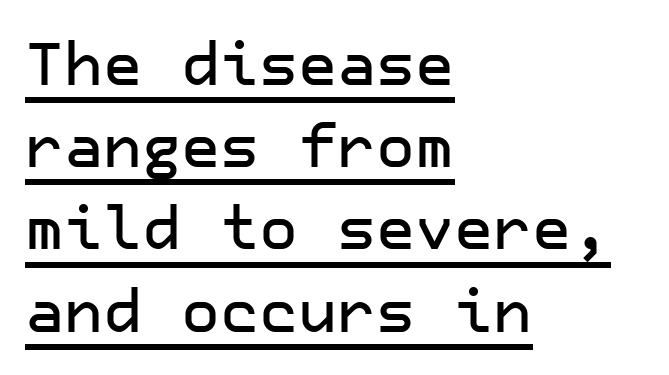
The rendering uses a moderate line-height, typical for paragraphs. This sample is left-justified, so line endings fall wherever the words run out. Quick note: underline on. Here the glyphs are tracked normally, forming tight word shapes.
